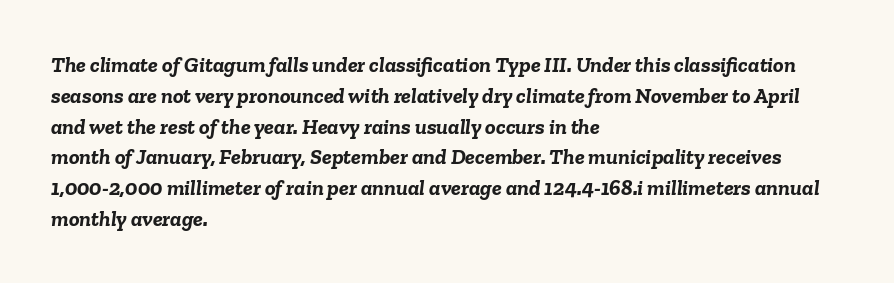
Q: Is the text bold? A: Yes.
Q: Is the text italic (slanted)? A: Yes, it leans right by about 6 degrees.
Q: Is the text underlined? A: No.
Q: How is the paragraph aligned? A: Left-aligned.
Q: Is the spacing between letters normal or unusually wide? A: Normal.
Q: Is the spacing between lines tight, normal or loose? A: Normal.
